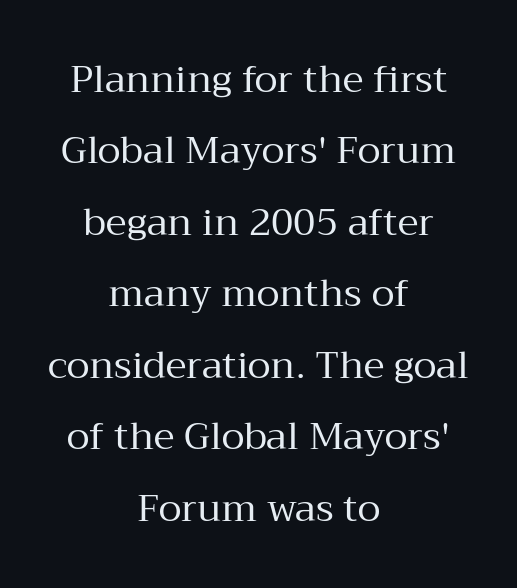
Q: Is the text bold? A: No.
Q: Is the text italic (slanted)? A: No, it is upright.
Q: Is the typeface a serif or a sans-serif typeface? A: Serif.
Q: Is the text underlined? A: No.
Q: How is the paragraph aligned? A: Centered.
Q: Is the spacing between letters normal or unusually wide? A: Normal.
Q: Width (condensed, normal, or wide)? A: Normal.
Q: Stroke contrast? A: Medium.
Q: x-height? A: Medium.
Q: Monospaced? A: No.
